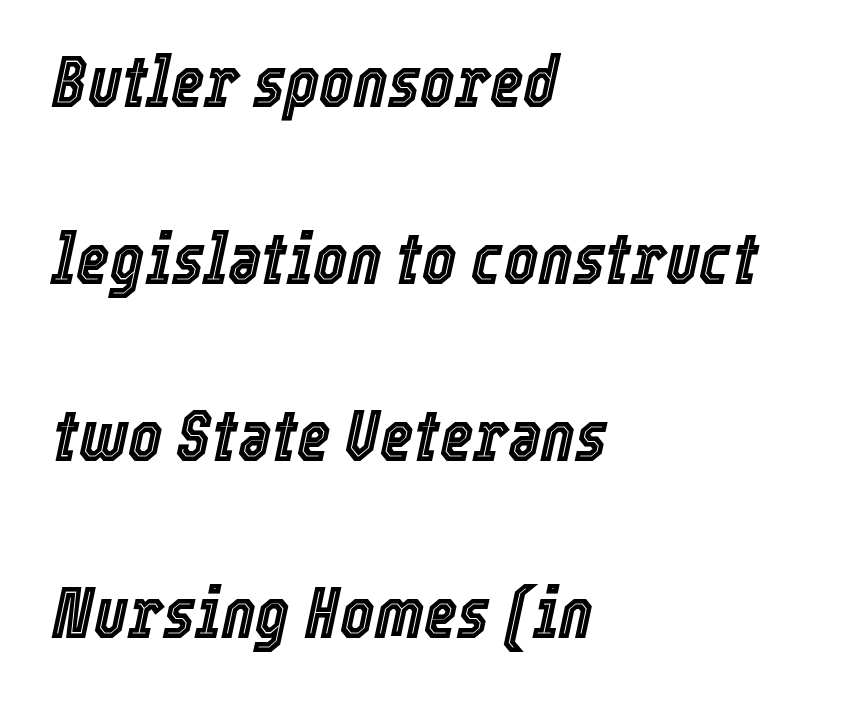
Students, note that the glyphs here touch the page at normal intervals. These lines stack with their left ends in a neat column. Note the varied advance widths — an 'i' is clearly narrower than an 'm'. You can tell it's italic because the verticals aren't actually vertical. The foot of each line stays bare and open.
